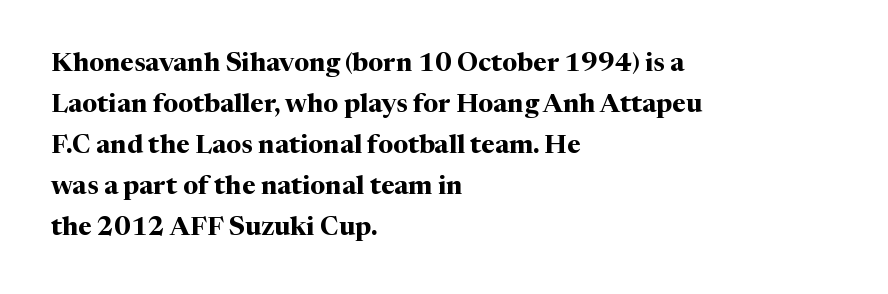
Q: Is the text bold? A: Yes.
Q: Is the text italic (slanted)? A: No, it is upright.
Q: Is the text underlined? A: No.
Q: How is the paragraph aligned? A: Left-aligned.
Q: Is the spacing between letters normal or unusually wide? A: Normal.
Q: Is the spacing between lines tight, normal or loose? A: Normal.
